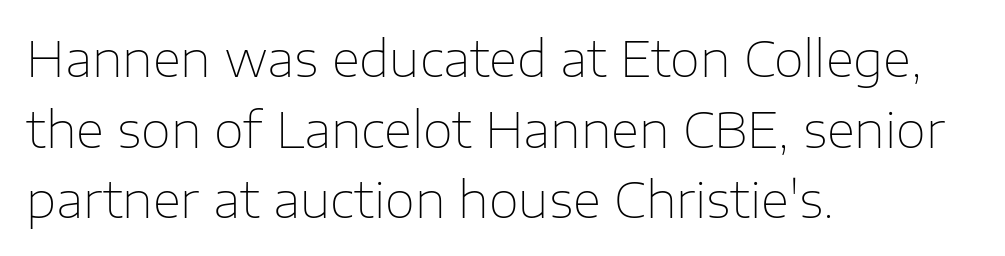
Q: Is the text bold? A: No.
Q: Is the text italic (slanted)? A: No, it is upright.
Q: Is the typeface a serif or a sans-serif typeface? A: Sans-serif.
Q: Is the text underlined? A: No.
Q: How is the paragraph aligned? A: Left-aligned.
Q: Is the spacing between letters normal or unusually wide? A: Normal.
Q: Is the spacing between lines tight, normal or loose? A: Normal.
Q: Width (condensed, normal, or wide)? A: Normal.
Q: Stroke contrast? A: Low.
Q: x-height? A: Medium.
Q: Monospaced? A: No.
